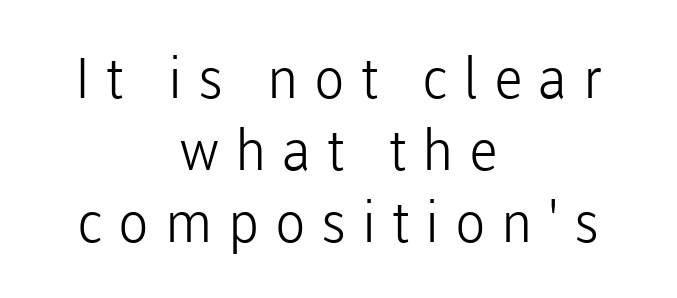
The image shows 56 px light sans-serif type, upright; set centered, normal line spacing (1.29x), unusually wide letter spacing (+0.28 em), not underlined; low stroke contrast and a medium x-height.
